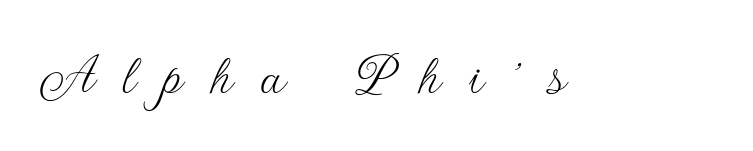
Q: Is the text bold? A: No.
Q: Is the text italic (slanted)? A: Yes.
Q: Is the typeface a serif or a sans-serif typeface? A: Sans-serif.
Q: Is the text underlined? A: No.
Q: Is the spacing between letters normal or unusually wide? A: Unusually wide.
Q: Width (condensed, normal, or wide)? A: Normal.
Q: Stroke contrast? A: Low.
Q: x-height? A: Small.
Q: Monospaced? A: No.
